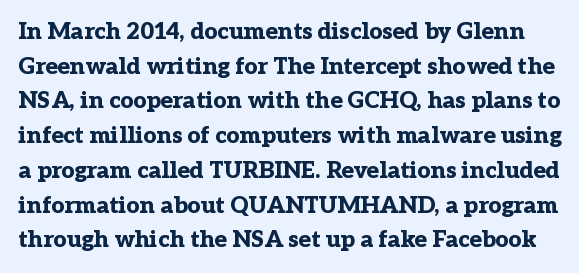
The image shows 23 px bold type, upright; set normal line spacing (1.51x), normal letter spacing, not underlined.
